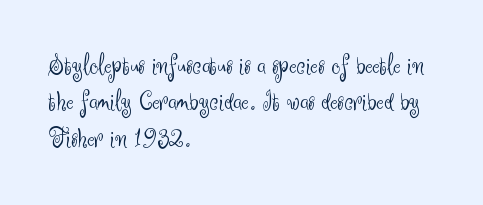
Students, observe: this is what conventionally led text looks like. Check the space under the baseline: it is left empty. The passage is arranged the way most books set body copy — flush left. Regarding serifs, this sample does without them.
